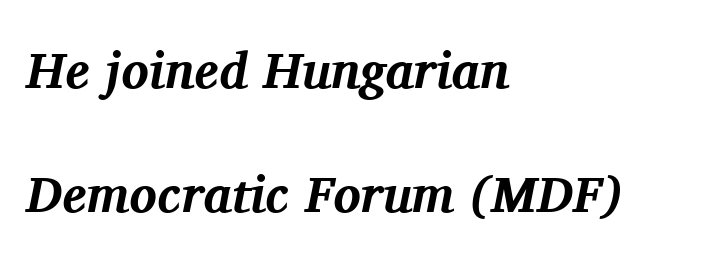
The typesetter chose a ragged-right arrangement here. Successive baselines arrive slowly, with a big drop between each. Beneath every word, the page is bare. A full-strength bold gives these letters their thick strokes. Old-style or modern, the face here clearly has serifs.
